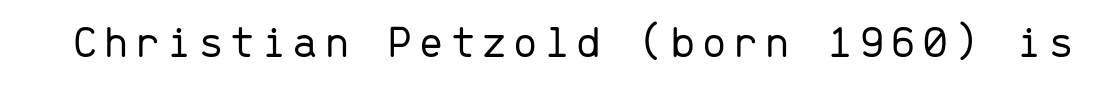
The image shows 47 px light sans-serif type, upright, monospaced; set not underlined; low stroke contrast and a medium x-height.
